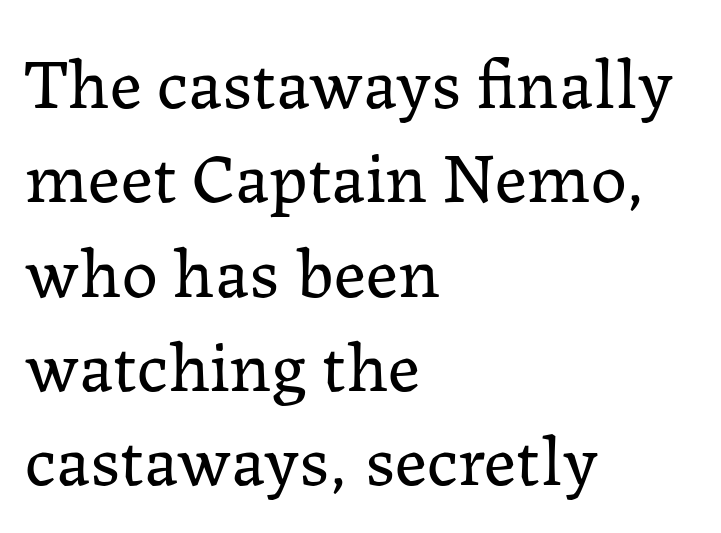
Q: Is the text bold? A: No.
Q: Is the text italic (slanted)? A: No, it is upright.
Q: Is the typeface a serif or a sans-serif typeface? A: Serif.
Q: Is the text underlined? A: No.
Q: How is the paragraph aligned? A: Left-aligned.
Q: Is the spacing between letters normal or unusually wide? A: Normal.
Q: Is the spacing between lines tight, normal or loose? A: Normal.
Q: Width (condensed, normal, or wide)? A: Normal.
Q: Stroke contrast? A: Low.
Q: x-height? A: Medium.
Q: Monospaced? A: No.
